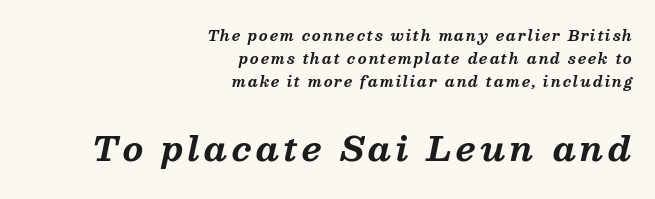
The image shows 33 px bold serif type, italic (leaning right); set right-aligned, normal line spacing (1.65x), not underlined; the second (bottom) block is 2.36x larger; medium stroke contrast and a medium x-height.
